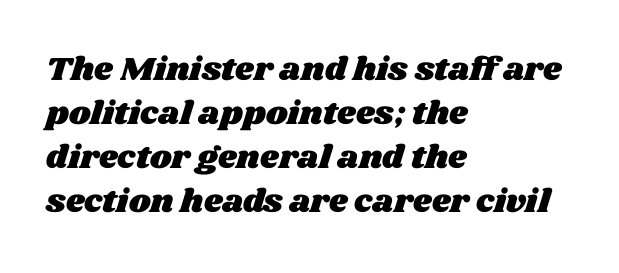
The image shows 33 px wide type; set left-aligned, normal line spacing (1.33x), normal letter spacing, not underlined; medium stroke contrast and a large x-height.
